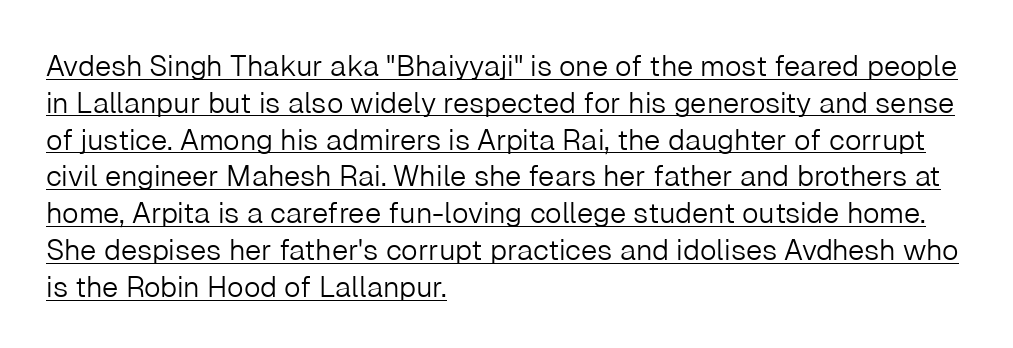
Q: Is the text bold? A: No.
Q: Is the text italic (slanted)? A: No, it is upright.
Q: Is the typeface a serif or a sans-serif typeface? A: Sans-serif.
Q: Is the text underlined? A: Yes.
Q: How is the paragraph aligned? A: Left-aligned.
Q: Is the spacing between letters normal or unusually wide? A: Normal.
Q: Is the spacing between lines tight, normal or loose? A: Normal.
Q: Width (condensed, normal, or wide)? A: Normal.
Q: Stroke contrast? A: Low.
Q: x-height? A: Medium.
Q: Monospaced? A: No.
